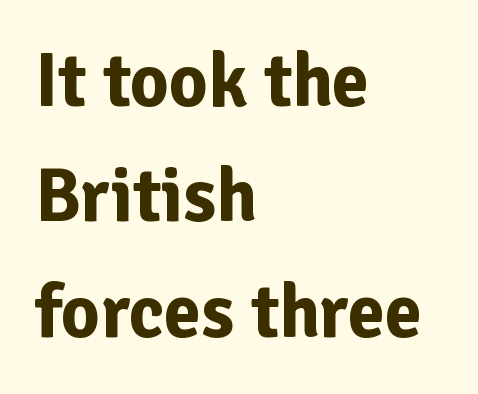
{"serif": "no", "italic": "no", "bold": "yes", "weight": "bold", "width": "normal", "stroke_contrast": "low", "x_height": "medium", "monospaced": "no", "underline": "no", "align": "left", "line_spacing": "normal", "line_spacing_ratio": 1.54, "letter_spacing": "normal", "letter_spacing_em": 0.0, "glyph_px": 75}
